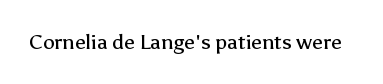
Q: Is the text bold? A: No.
Q: Is the text italic (slanted)? A: No, it is upright.
Q: Is the text underlined? A: No.
Q: Is the spacing between letters normal or unusually wide? A: Normal.
